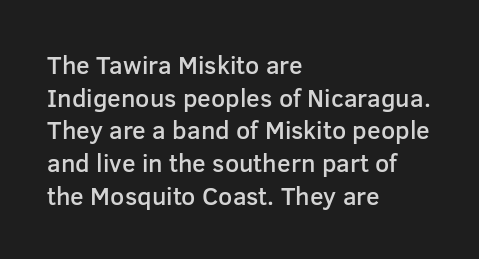
{"italic": "no", "bold": "semi", "underline": "no", "align": "left", "line_spacing": "normal", "line_spacing_ratio": 1.31, "letter_spacing": "normal", "letter_spacing_em": 0.0, "glyph_px": 25}
